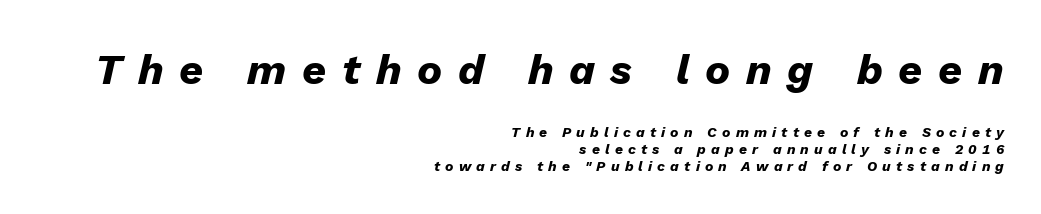
Leftover space on each line is placed entirely before the opening word. Think of a printed novel: that variable character pitch is what you see here. What weight is shown? A full bold with thick strokes. Tracking value appears strongly positive — letters spread wide. Plain, unruled lines of type. The rendering applies a slant to the glyphs.
